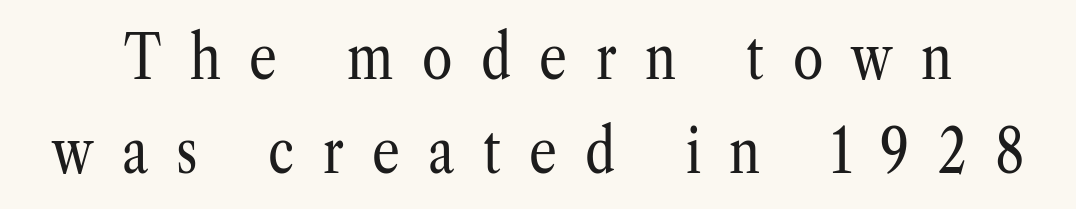
The lettering holds an erect, upright posture throughout. Each word looks stretched out because of the extra space between its letters. On a weight scale, this lands at 450 or below. Serif or sans? Serif — the stroke terminals have little feet. Rows of type keep a routine distance in the vertical direction. This sample has the flowing, uneven cadence of proportional lettering.
